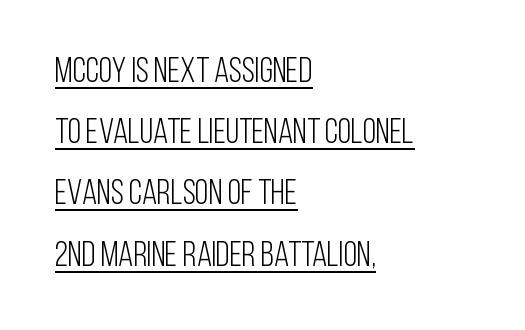
Think of a printed novel: that variable character pitch is what you see here. A continuous stroke trails under the words, as in a hyperlink. The passage shown has conventional tracking throughout. Posture: vertical. The strokes carry an ordinary text weight at most.
